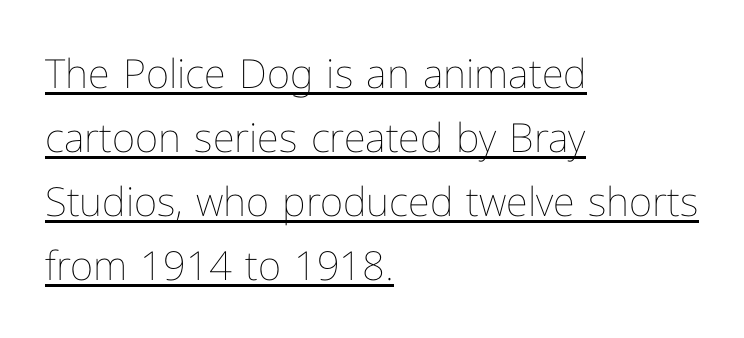
Q: Is the text bold? A: No.
Q: Is the text italic (slanted)? A: No, it is upright.
Q: Is the text underlined? A: Yes.
Q: How is the paragraph aligned? A: Left-aligned.
Q: Is the spacing between letters normal or unusually wide? A: Normal.
Q: Is the spacing between lines tight, normal or loose? A: Normal.
Q: Width (condensed, normal, or wide)? A: Normal.
Q: Stroke contrast? A: Low.
Q: x-height? A: Medium.
Q: Monospaced? A: No.
